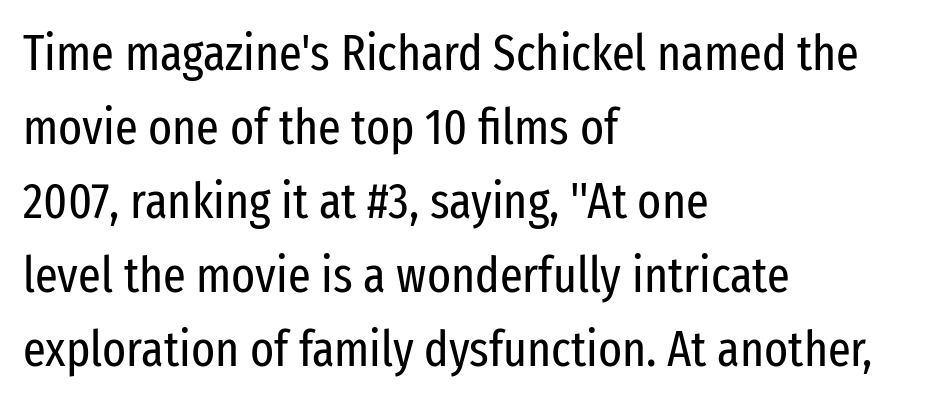
Between one letter and the next there's only the usual sliver of space. What kind of face is this? One without serifs — a sans. Rendered with straight, roman letterforms. The rendering anchors every line to the left-hand side. This rendering features lettering with no underline. The rendering uses natural spacing where letterforms have individual widths.
